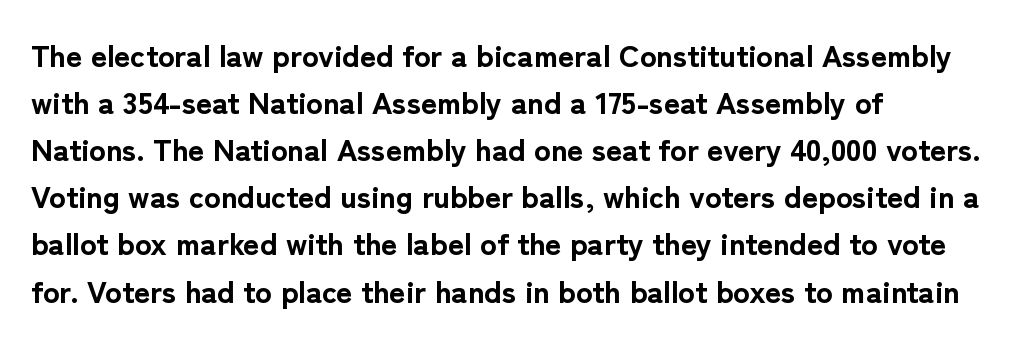
{"serif": "no", "italic": "no", "bold": "yes", "weight": "bold", "width": "normal", "stroke_contrast": "low", "x_height": "medium", "monospaced": "no", "underline": "no", "align": "left", "line_spacing": "normal", "line_spacing_ratio": 1.52, "letter_spacing": "normal", "letter_spacing_em": 0.0, "glyph_px": 31}
